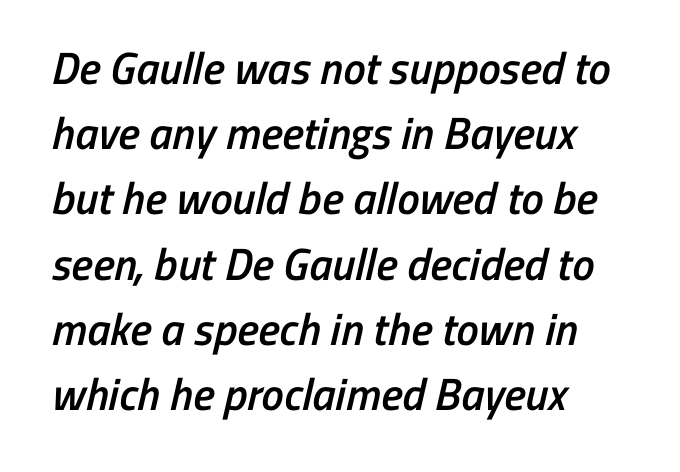
The image shows 45 px semibold, condensed sans-serif type; set left-aligned, normal line spacing (1.45x), normal letter spacing, not underlined; low stroke contrast and a medium x-height.
